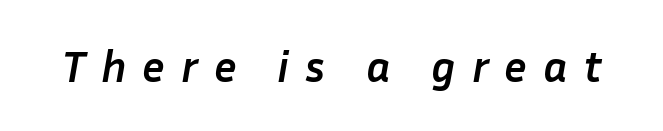
The image shows 44 px semibold type, italic (leaning right); set unusually wide letter spacing (+0.36 em), not underlined; low stroke contrast and a medium x-height.
